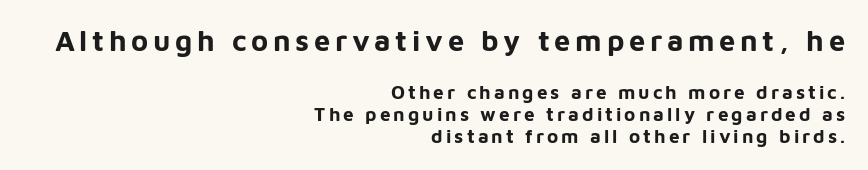
Q: Is the text bold? A: Yes.
Q: Is the text italic (slanted)? A: No, it is upright.
Q: Is the typeface a serif or a sans-serif typeface? A: Sans-serif.
Q: Is the text underlined? A: No.
Q: How is the paragraph aligned? A: Right-aligned.
Q: Which block of text is set in a larger size, the first (top) or the second (bottom)? A: The first (top) one.
Q: Width (condensed, normal, or wide)? A: Normal.
Q: Stroke contrast? A: Low.
Q: x-height? A: Medium.
Q: Monospaced? A: No.
